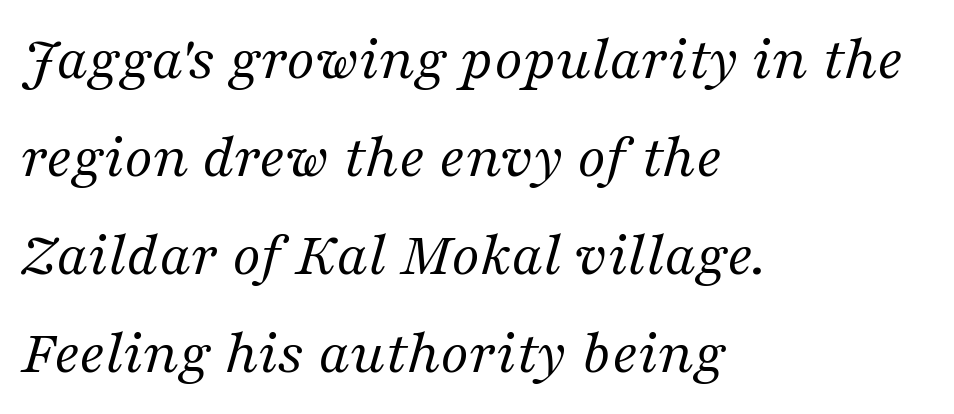
The image shows 64 px regular-weight serif type, italic (leaning right); set left-aligned, normal line spacing (1.53x), normal letter spacing, not underlined; medium stroke contrast and a medium x-height.
